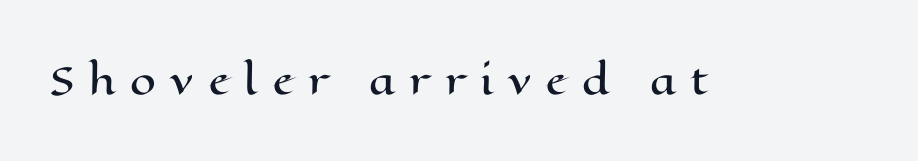
{"italic": "no", "width": "wide", "stroke_contrast": "high", "x_height": "medium", "monospaced": "no", "underline": "no", "letter_spacing": "wide", "letter_spacing_em": 0.39, "glyph_px": 37}
